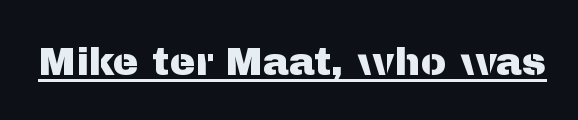
Q: Is the text italic (slanted)? A: No, it is upright.
Q: Is the typeface a serif or a sans-serif typeface? A: Sans-serif.
Q: Is the text underlined? A: Yes.
Q: Is the spacing between letters normal or unusually wide? A: Normal.
Q: Width (condensed, normal, or wide)? A: Normal.
Q: Stroke contrast? A: Medium.
Q: x-height? A: Medium.
Q: Monospaced? A: No.
